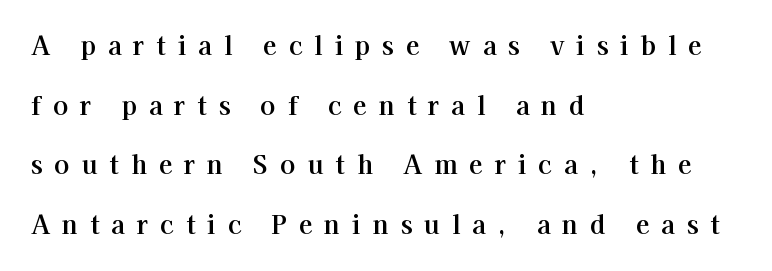
{"italic": "no", "underline": "no", "align": "left", "line_spacing": "loose", "line_spacing_ratio": 2.39, "letter_spacing": "wide", "letter_spacing_em": 0.48, "glyph_px": 25}
